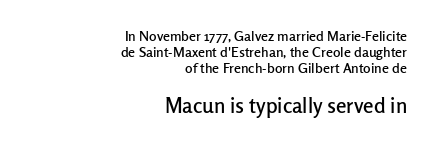
The image shows 21 px text type, upright; set right-aligned, tight line spacing (1.15x), normal letter spacing, not underlined; the second (bottom) block is 1.5x larger.
